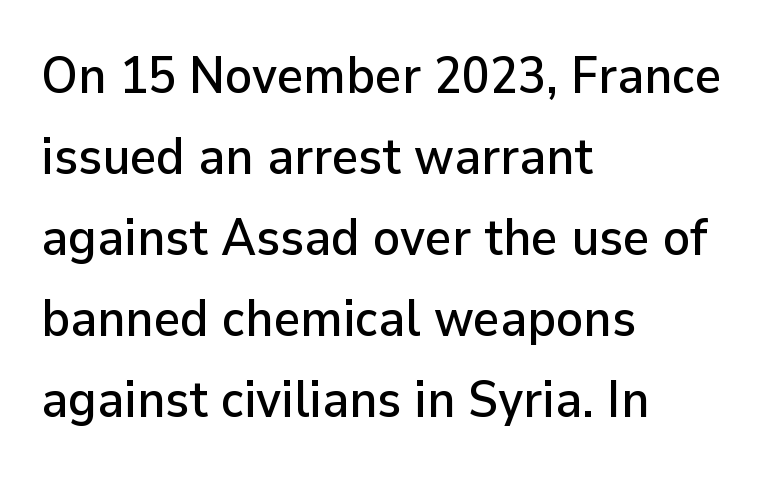
The image shows 51 px sans-serif type, upright; set left-aligned, normal line spacing (1.59x), normal letter spacing, not underlined; low stroke contrast and a medium x-height.
